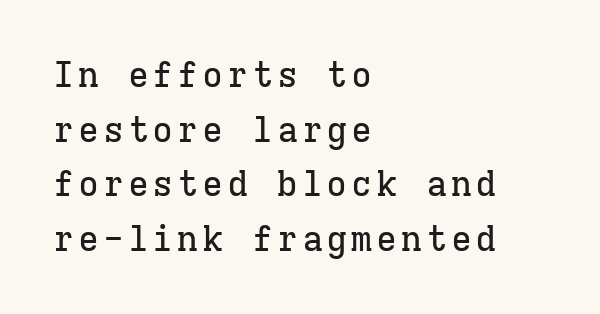
{"serif": "yes", "italic": "no", "width": "normal", "stroke_contrast": "low", "x_height": "medium", "monospaced": "yes", "underline": "no", "align": "left", "line_spacing": "normal", "line_spacing_ratio": 1.56, "glyph_px": 35}
